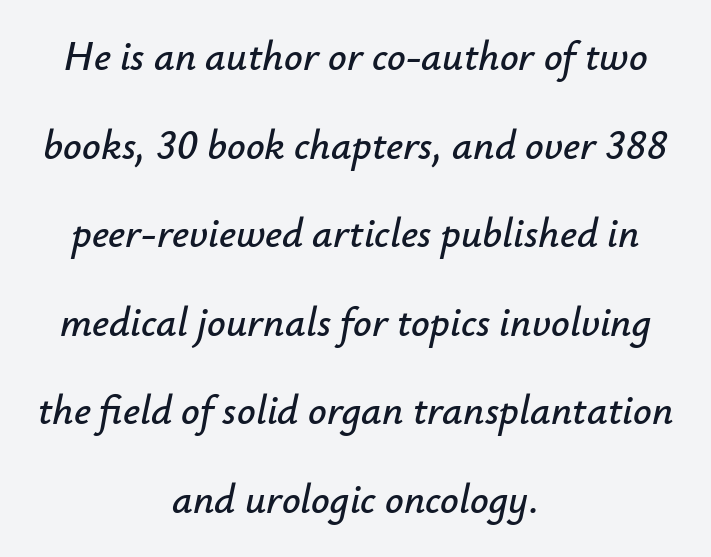
Typeset on center — no edge is straight. The typography opts for an oblique posture over an upright one. Each word holds together tightly as a unit, with standard inter-letter gaps. Words float on clear page, feet unadorned.
